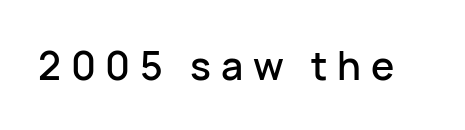
{"serif": "no", "italic": "no", "width": "normal", "stroke_contrast": "low", "x_height": "medium", "monospaced": "no", "underline": "no", "letter_spacing": "wide", "letter_spacing_em": 0.25, "glyph_px": 39}
